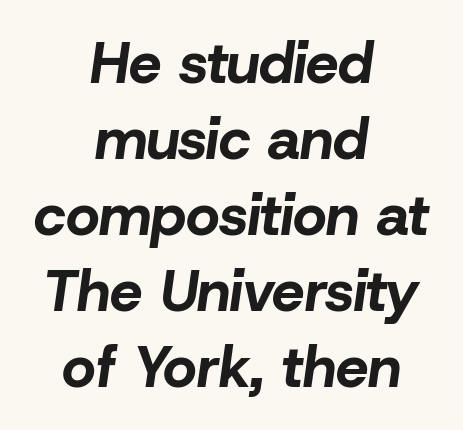
Default kerning and tracking; the words read as compact shapes. The baseline area is clear. The passage shown is typed in a proportional face where columns would drift. Summary of vertical rhythm: regular, with standard interline spacing.
